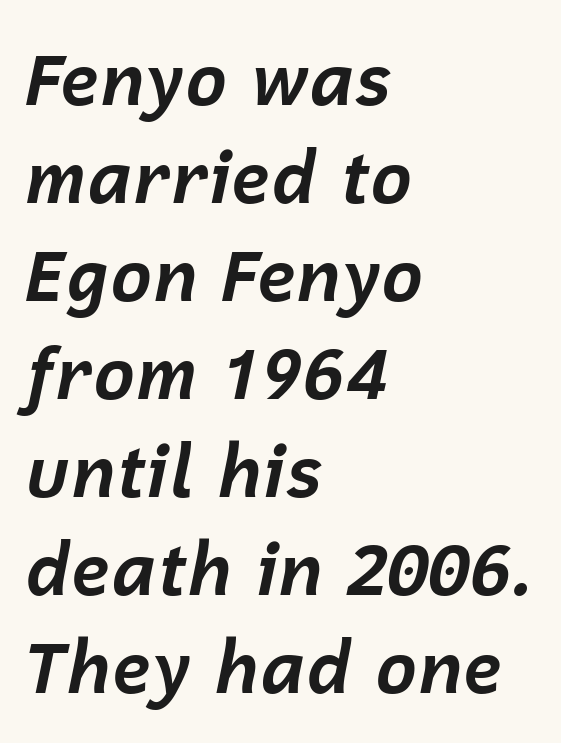
Character widths vary here, with narrow letters taking less room than wide ones. Is the letter spacing exaggerated? No — it looks like the ordinary default. The lettering tilts uniformly, giving the passage an italic look. Stroke thickness is high; the sample reads as a true bold.
